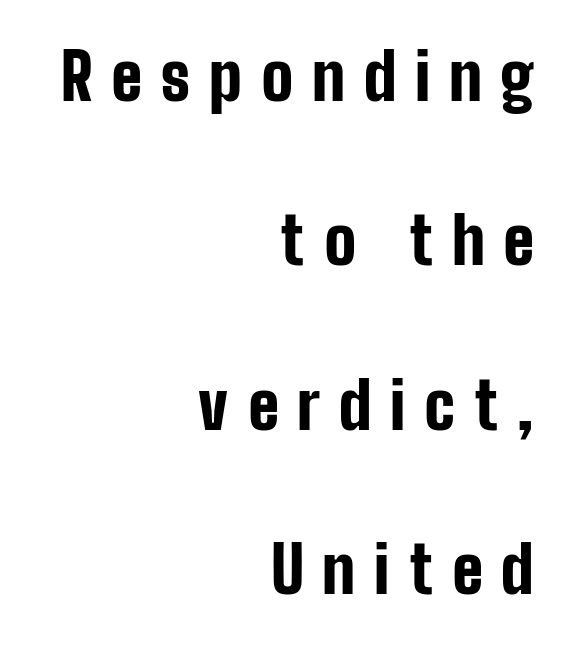
{"serif": "no", "italic": "no", "bold": "yes", "weight": "bold", "width": "condensed", "stroke_contrast": "low", "x_height": "medium", "monospaced": "no", "underline": "no", "align": "right", "line_spacing": "loose", "line_spacing_ratio": 2.49, "letter_spacing": "wide", "letter_spacing_em": 0.28, "glyph_px": 66}
